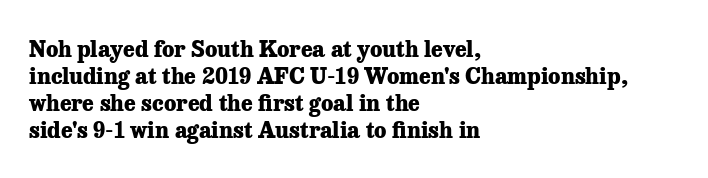
The image shows 22 px bold type, upright; set left-aligned, line spacing 1.23x, normal letter spacing, not underlined.
